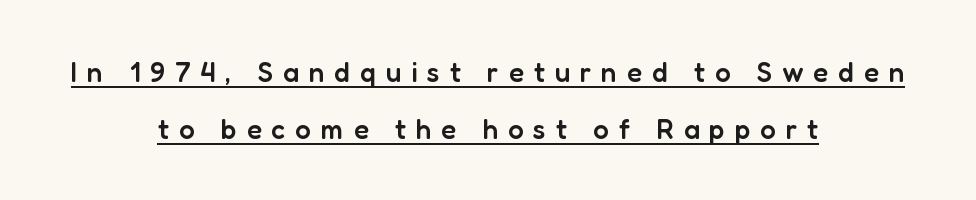
Q: Is the text bold? A: Semi-bold.
Q: Is the text italic (slanted)? A: No, it is upright.
Q: Is the typeface a serif or a sans-serif typeface? A: Sans-serif.
Q: Is the text underlined? A: Yes.
Q: How is the paragraph aligned? A: Centered.
Q: Is the spacing between letters normal or unusually wide? A: Unusually wide.
Q: Is the spacing between lines tight, normal or loose? A: Loose.
Q: Width (condensed, normal, or wide)? A: Normal.
Q: Stroke contrast? A: Low.
Q: x-height? A: Medium.
Q: Monospaced? A: No.
